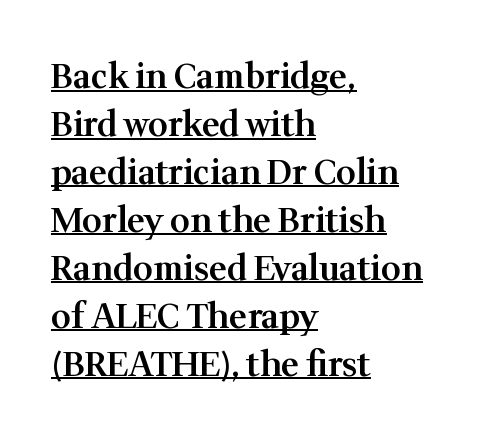
{"serif": "yes", "italic": "no", "bold": "semi", "weight": "semibold", "width": "normal", "stroke_contrast": "medium", "x_height": "medium", "monospaced": "no", "underline": "yes", "align": "left", "line_spacing": "normal", "line_spacing_ratio": 1.41, "letter_spacing": "normal", "letter_spacing_em": 0.0, "glyph_px": 34}
